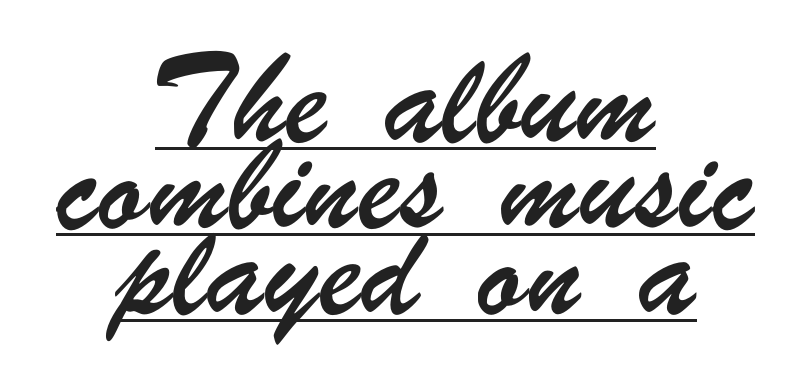
Q: Is the typeface a serif or a sans-serif typeface? A: Sans-serif.
Q: Is the text underlined? A: Yes.
Q: How is the paragraph aligned? A: Centered.
Q: Is the spacing between letters normal or unusually wide? A: Normal.
Q: Is the spacing between lines tight, normal or loose? A: Normal.
Q: Width (condensed, normal, or wide)? A: Condensed.
Q: Stroke contrast? A: Low.
Q: x-height? A: Small.
Q: Monospaced? A: No.
